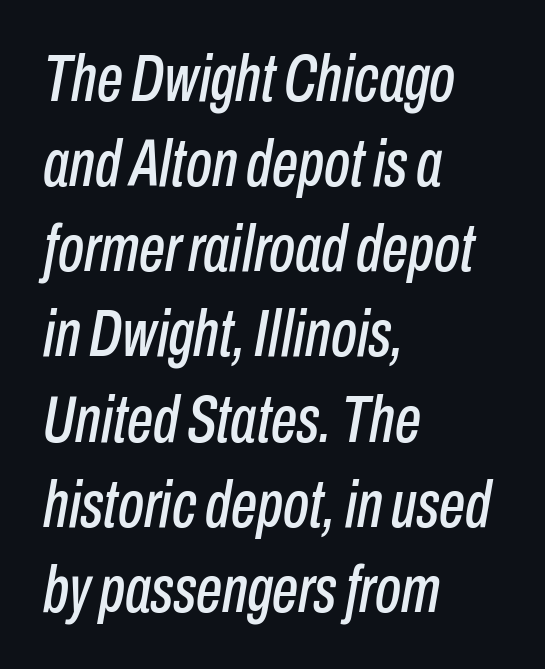
This block has exactly the height ordinary leading produces. Casual observation: everything's shoved over to the left. Descender tails drop into unmarked territory. Spacing verdict: proportional, widths tailored to each character.
